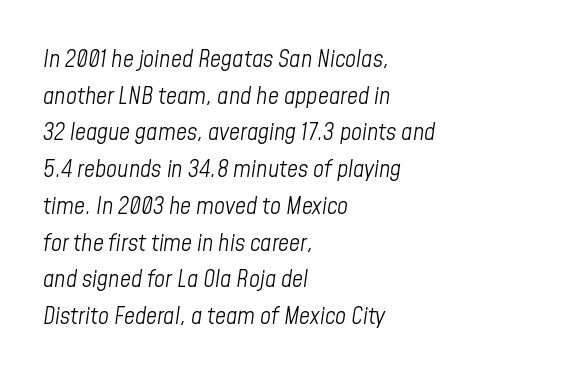
{"italic": "yes", "lean": "right", "slant_degrees": 8, "bold": "no", "underline": "no", "align": "left", "line_spacing": "normal", "line_spacing_ratio": 1.53, "letter_spacing": "normal", "letter_spacing_em": 0.0, "glyph_px": 24}
